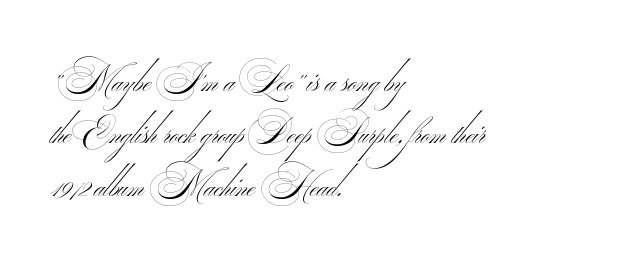
The image shows 35 px thin, wide sans-serif type; set left-aligned, normal line spacing (1.5x), normal letter spacing, not underlined; medium stroke contrast.
